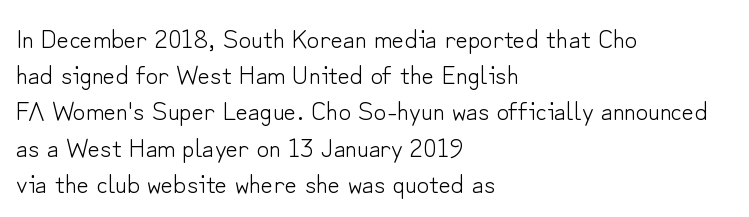
Q: Is the text bold? A: No.
Q: Is the text italic (slanted)? A: No, it is upright.
Q: Is the text underlined? A: No.
Q: How is the paragraph aligned? A: Left-aligned.
Q: Is the spacing between letters normal or unusually wide? A: Normal.
Q: Is the spacing between lines tight, normal or loose? A: Normal.
